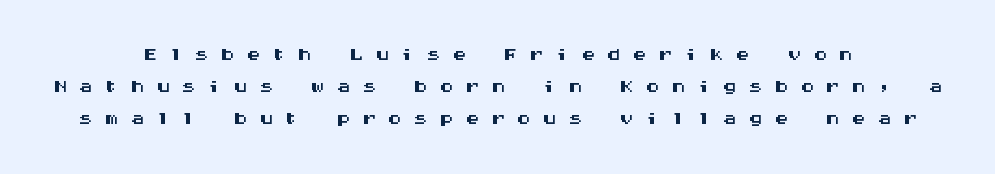
The image shows 28 px wide sans-serif type, upright, monospaced; set centered, tight line spacing (1.15x), unusually wide letter spacing (+0.42 em), not underlined; medium stroke contrast and a large x-height.
